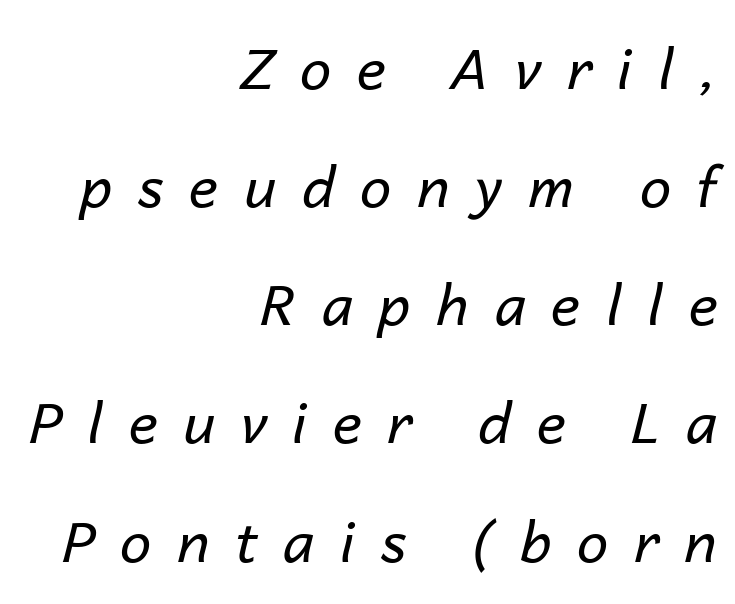
Q: Is the text bold? A: No.
Q: Is the text italic (slanted)? A: Yes, it leans right by about 14 degrees.
Q: Is the text underlined? A: No.
Q: How is the paragraph aligned? A: Right-aligned.
Q: Is the spacing between letters normal or unusually wide? A: Unusually wide.
Q: Is the spacing between lines tight, normal or loose? A: Loose.
Q: Width (condensed, normal, or wide)? A: Normal.
Q: Stroke contrast? A: Low.
Q: x-height? A: Medium.
Q: Monospaced? A: No.
